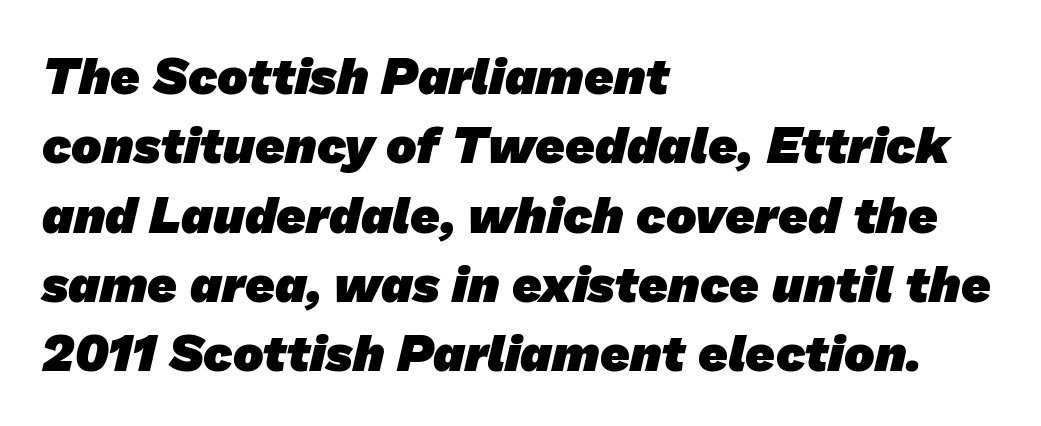
The image shows 51 px heavy sans-serif type; set left-aligned, normal line spacing (1.36x), normal letter spacing, not underlined; low stroke contrast and a medium x-height.
